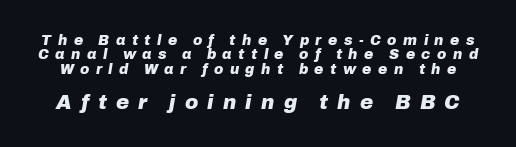
The letterforms stand isolated, each surrounded by extra space. The lower block of text is set noticeably larger than the block above it. The words here are not underlined. When letters slant like this, we call the style italic. Emphasis by weight is at full strength: bold. Whoever set this chose condensed vertical rhythm over breathing room.
